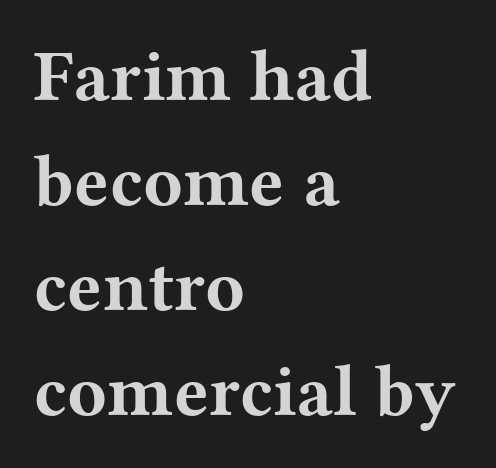
Check where the strokes stop: tiny serifs finish them off. The passage shown stacks its lines at a standard gap. Layout note: lines flush left. Students, note that the glyphs here touch the page at normal intervals.
